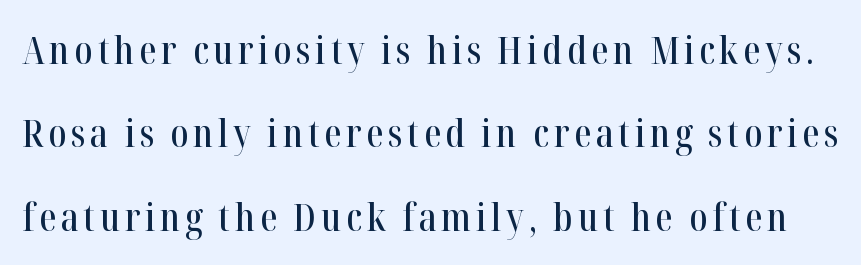
The image shows 39 px condensed serif type, upright; set loose line spacing (2.14x), not underlined; high stroke contrast and a medium x-height.
